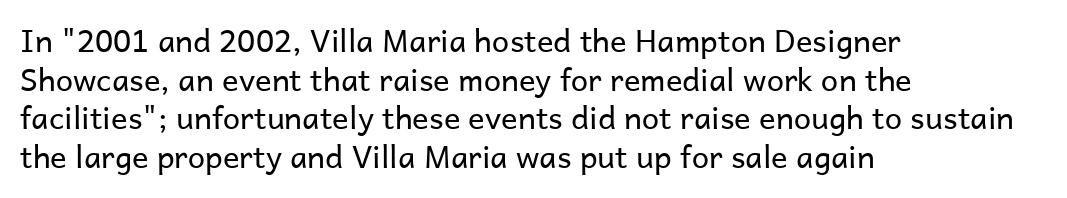
Q: Is the text bold? A: No.
Q: Is the text italic (slanted)? A: No, it is upright.
Q: Is the typeface a serif or a sans-serif typeface? A: Sans-serif.
Q: Is the text underlined? A: No.
Q: How is the paragraph aligned? A: Left-aligned.
Q: Is the spacing between letters normal or unusually wide? A: Normal.
Q: Is the spacing between lines tight, normal or loose? A: Normal.
Q: Width (condensed, normal, or wide)? A: Normal.
Q: Stroke contrast? A: Low.
Q: x-height? A: Medium.
Q: Monospaced? A: No.
